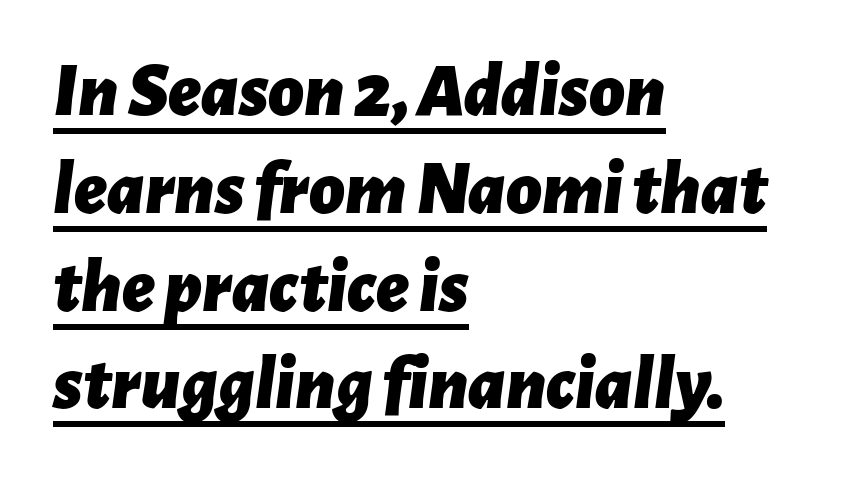
Q: Is the text bold? A: Yes.
Q: Is the text italic (slanted)? A: Yes, it leans right by about 7 degrees.
Q: Is the text underlined? A: Yes.
Q: How is the paragraph aligned? A: Left-aligned.
Q: Is the spacing between letters normal or unusually wide? A: Normal.
Q: Is the spacing between lines tight, normal or loose? A: Normal.
Q: Width (condensed, normal, or wide)? A: Normal.
Q: Stroke contrast? A: Low.
Q: x-height? A: Medium.
Q: Monospaced? A: No.
